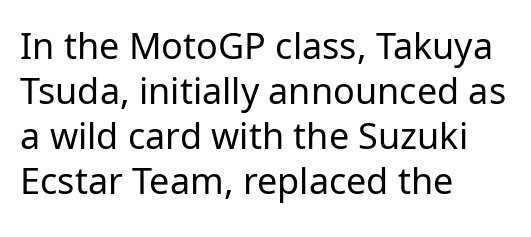
The image shows 36 px regular-weight sans-serif type, upright; set left-aligned, normal line spacing (1.25x), normal letter spacing, not underlined; low stroke contrast and a medium x-height.
